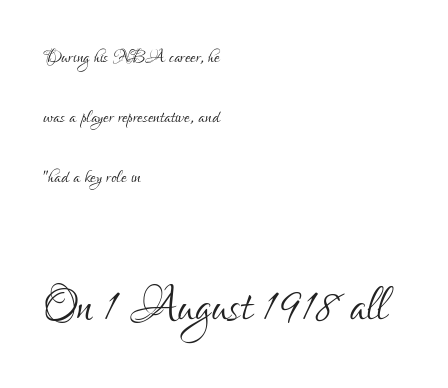
{"serif": "no", "bold": "no", "weight": "light", "width": "condensed", "stroke_contrast": "low", "x_height": "small", "monospaced": "no", "underline": "no", "align": "left", "line_spacing": "loose", "line_spacing_ratio": 2.41, "letter_spacing": "normal", "letter_spacing_em": 0.0, "larger_block": "second", "size_ratio": 2.48, "glyph_px": 62}
